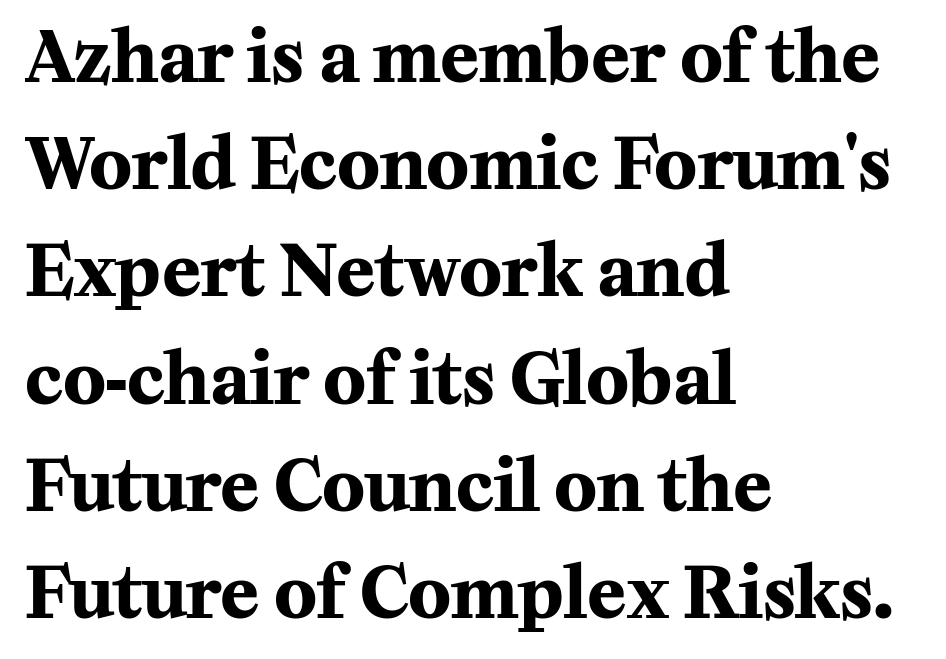
{"serif": "yes", "italic": "no", "bold": "yes", "weight": "bold", "width": "normal", "stroke_contrast": "medium", "x_height": "medium", "monospaced": "no", "underline": "no", "align": "left", "line_spacing": "normal", "line_spacing_ratio": 1.51, "letter_spacing": "normal", "letter_spacing_em": 0.0, "glyph_px": 71}
